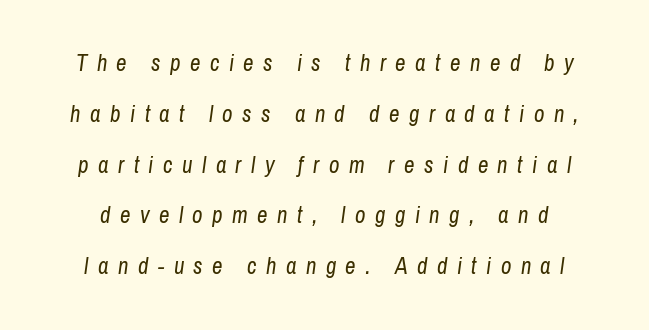
Q: Is the text bold? A: No.
Q: Is the text italic (slanted)? A: Yes, it leans right by about 8 degrees.
Q: Is the text underlined? A: No.
Q: Is the spacing between letters normal or unusually wide? A: Unusually wide.
Q: Is the spacing between lines tight, normal or loose? A: Loose.
